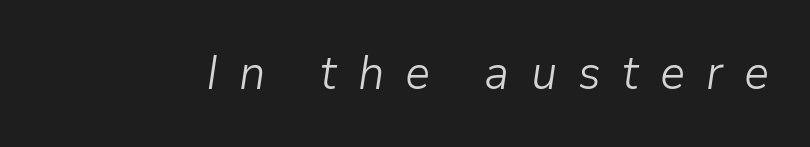
{"italic": "yes", "lean": "right", "slant_degrees": 9, "bold": "no", "weight": "light", "width": "normal", "stroke_contrast": "low", "x_height": "medium", "monospaced": "no", "underline": "no", "letter_spacing": "wide", "letter_spacing_em": 0.45, "glyph_px": 47}
